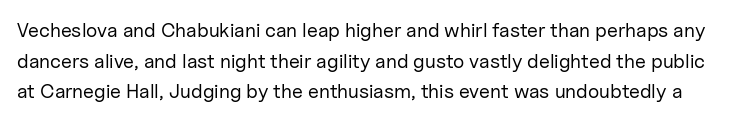
Normally led — the rows are evenly, conventionally spaced. Nothing unusual about the tracking: characters are spaced as the font intends. The strip under each line holds only bare page. Style check: upright. The letters look calm and open, with moderate or lighter stems.
